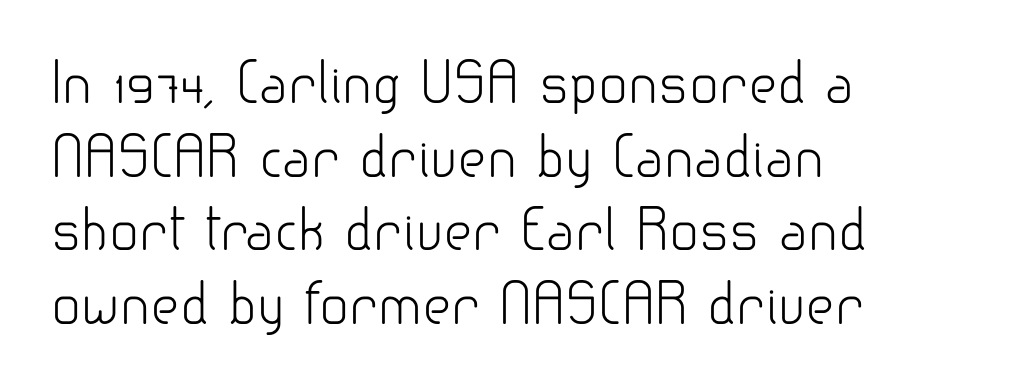
{"serif": "no", "italic": "no", "bold": "no", "weight": "light", "width": "normal", "stroke_contrast": "low", "x_height": "small", "monospaced": "no", "underline": "no", "align": "left", "line_spacing": "normal", "line_spacing_ratio": 1.34, "letter_spacing": "normal", "letter_spacing_em": 0.0, "glyph_px": 55}
